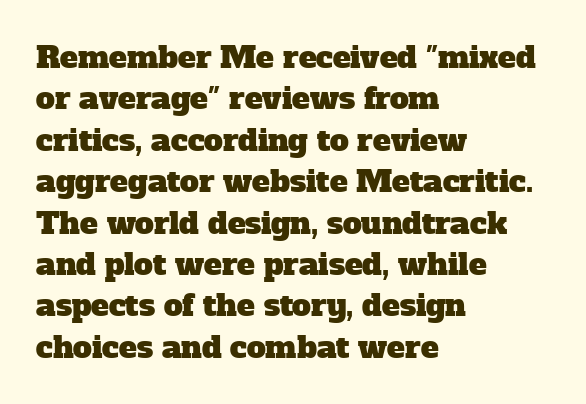
Q: Is the typeface a serif or a sans-serif typeface? A: Serif.
Q: Is the text underlined? A: No.
Q: How is the paragraph aligned? A: Left-aligned.
Q: Is the spacing between letters normal or unusually wide? A: Normal.
Q: Is the spacing between lines tight, normal or loose? A: Normal.
Q: Width (condensed, normal, or wide)? A: Normal.
Q: Stroke contrast? A: Low.
Q: x-height? A: Medium.
Q: Monospaced? A: No.
